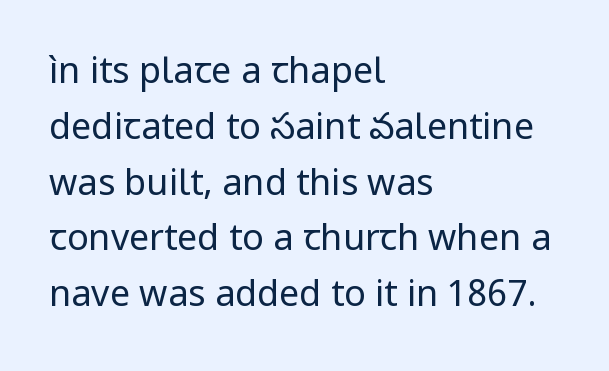
The image shows 36 px regular-weight sans-serif type, upright; set left-aligned, normal line spacing (1.55x), normal letter spacing, not underlined; low stroke contrast and a medium x-height.
